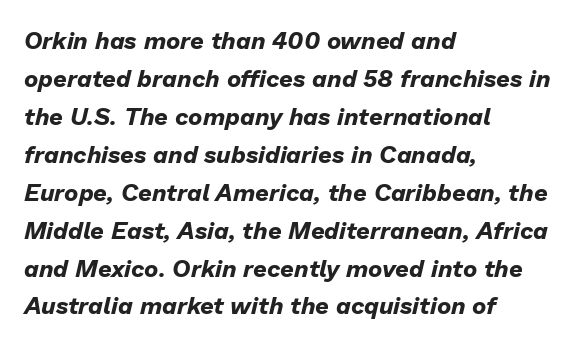
Honestly, the letter spacing is just normal — you wouldn't notice it. Every character sits at an angle, as italics do. A student would call this left alignment; a typographer would say flush left, rag right. Line spacing here is normal. The zone under the glyphs is completely vacant. Strong, thick strokes mark this as bold type.
